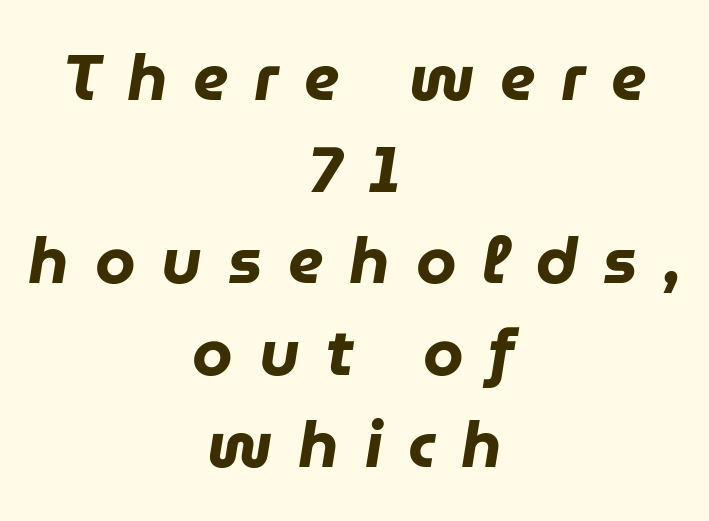
The image shows 65 px heavy type, italic (leaning right); set centered, normal line spacing (1.41x), unusually wide letter spacing (+0.4 em), not underlined; low stroke contrast and a medium x-height.
